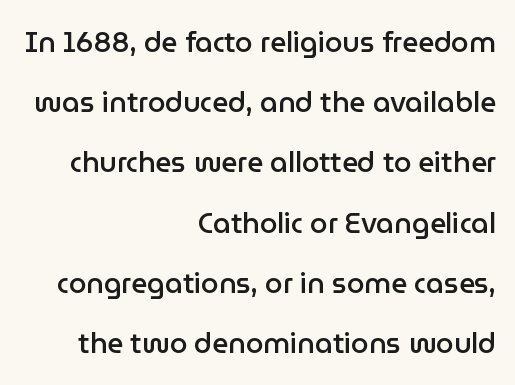
{"serif": "no", "italic": "no", "bold": "semi", "weight": "semibold", "width": "normal", "stroke_contrast": "low", "x_height": "medium", "monospaced": "no", "underline": "no", "align": "right", "line_spacing": "loose", "line_spacing_ratio": 2.15, "letter_spacing": "normal", "letter_spacing_em": 0.0, "glyph_px": 28}
